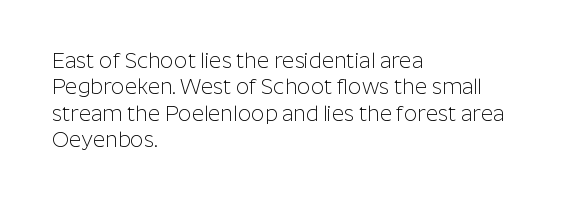
The rendering uses a moderate line-height, typical for paragraphs. Only glyphs here, with clear space below each row. The passage is arranged the way most books set body copy — flush left. Spacing between characters is what you'd get straight out of the box.
